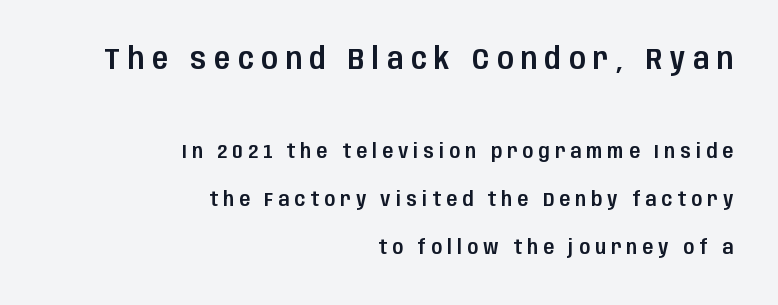
Q: Is the text italic (slanted)? A: No, it is upright.
Q: Is the typeface a serif or a sans-serif typeface? A: Sans-serif.
Q: Is the text underlined? A: No.
Q: How is the paragraph aligned? A: Right-aligned.
Q: Is the spacing between letters normal or unusually wide? A: Unusually wide.
Q: Is the spacing between lines tight, normal or loose? A: Loose.
Q: Which block of text is set in a larger size, the first (top) or the second (bottom)? A: The first (top) one.
Q: Width (condensed, normal, or wide)? A: Condensed.
Q: Stroke contrast? A: Low.
Q: x-height? A: Large.
Q: Monospaced? A: No.
